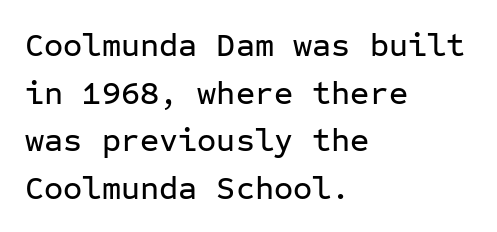
Q: Is the text italic (slanted)? A: No, it is upright.
Q: Is the typeface a serif or a sans-serif typeface? A: Sans-serif.
Q: Is the text underlined? A: No.
Q: How is the paragraph aligned? A: Left-aligned.
Q: Is the spacing between letters normal or unusually wide? A: Normal.
Q: Is the spacing between lines tight, normal or loose? A: Normal.
Q: Width (condensed, normal, or wide)? A: Normal.
Q: Stroke contrast? A: Low.
Q: x-height? A: Medium.
Q: Monospaced? A: Yes.
